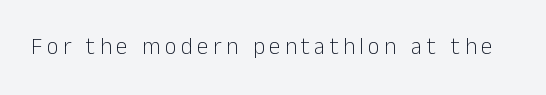
Q: Is the text bold? A: No.
Q: Is the text italic (slanted)? A: No, it is upright.
Q: Is the text underlined? A: No.
